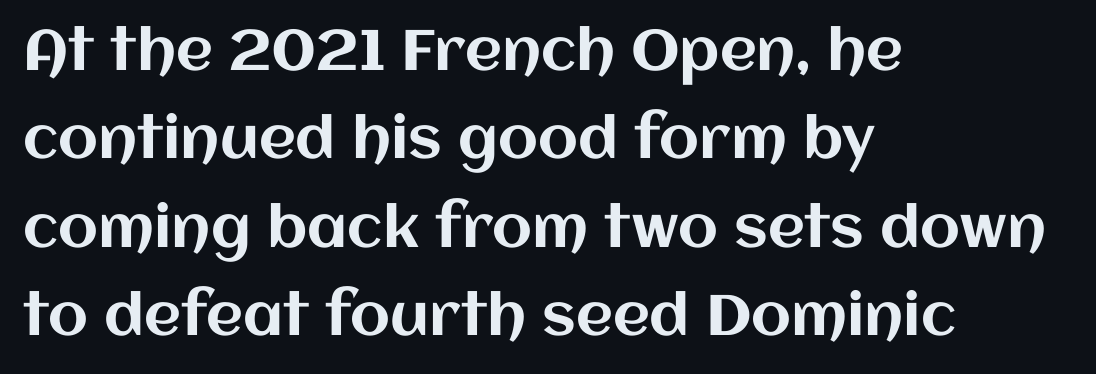
These lines stack with their left ends in a neat column. Style check: upright. Regular leading. Looks like regular typesetting: each glyph gets only the width it needs.
